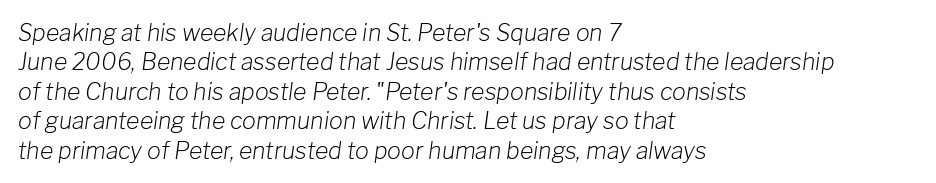
The image shows 23 px text type, italic (leaning right); set left-aligned, normal line spacing (1.28x), normal letter spacing, not underlined.
